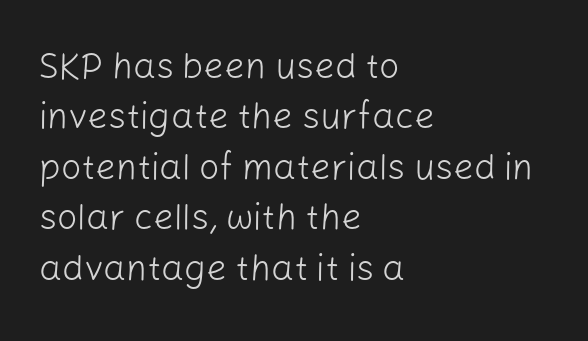
Q: Is the text bold? A: No.
Q: Is the text italic (slanted)? A: No, it is upright.
Q: Is the typeface a serif or a sans-serif typeface? A: Sans-serif.
Q: Is the text underlined? A: No.
Q: How is the paragraph aligned? A: Left-aligned.
Q: Is the spacing between letters normal or unusually wide? A: Normal.
Q: Is the spacing between lines tight, normal or loose? A: Normal.
Q: Width (condensed, normal, or wide)? A: Normal.
Q: Stroke contrast? A: Low.
Q: x-height? A: Medium.
Q: Monospaced? A: No.
